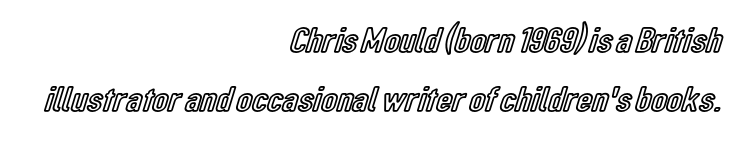
The image shows 36 px condensed type; set right-aligned, normal line spacing (1.63x), normal letter spacing, not underlined; a medium x-height.
